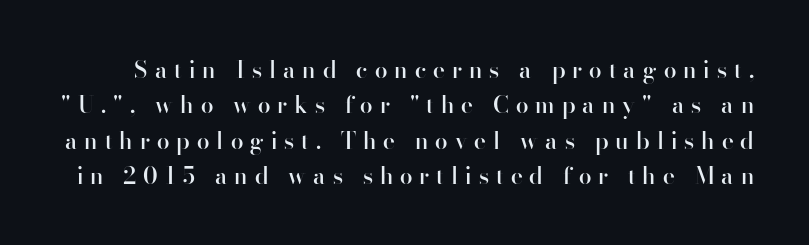
The designer left line spacing at the default. Has an underline been added? It has not. Posture: straight, roman, zero tilt. Typesetter's note: demi weight, one step under bold. The passage shown has open, widely tracked lettering throughout.
